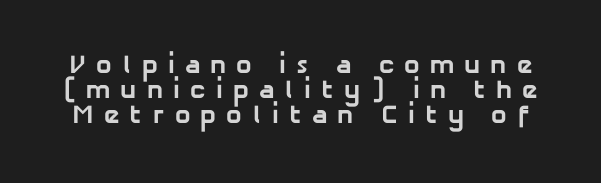
Q: Is the text bold? A: Yes.
Q: Is the text underlined? A: No.
Q: Is the spacing between letters normal or unusually wide? A: Unusually wide.
Q: Is the spacing between lines tight, normal or loose? A: Tight.
